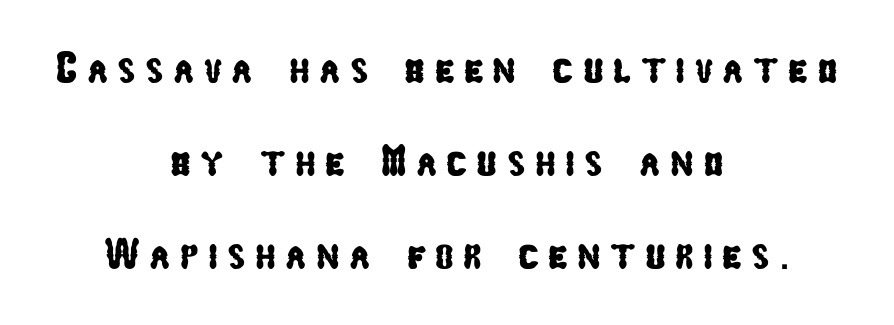
The image shows 44 px condensed sans-serif type; set centered, loose line spacing (2.11x), unusually wide letter spacing (+0.21 em), not underlined; low stroke contrast and a medium x-height.
